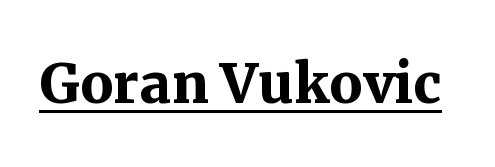
{"serif": "yes", "italic": "no", "bold": "yes", "weight": "semibold", "width": "normal", "stroke_contrast": "medium", "x_height": "medium", "monospaced": "no", "underline": "yes", "letter_spacing": "normal", "letter_spacing_em": 0.0, "glyph_px": 74}
